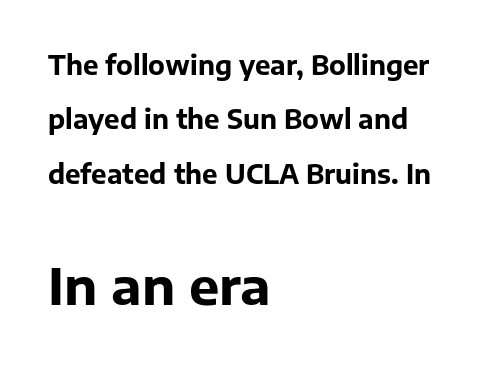
Q: Is the text bold? A: Yes.
Q: Is the text italic (slanted)? A: No, it is upright.
Q: Is the typeface a serif or a sans-serif typeface? A: Sans-serif.
Q: Is the text underlined? A: No.
Q: How is the paragraph aligned? A: Left-aligned.
Q: Is the spacing between letters normal or unusually wide? A: Normal.
Q: Is the spacing between lines tight, normal or loose? A: Loose.
Q: Which block of text is set in a larger size, the first (top) or the second (bottom)? A: The second (bottom) one.
Q: Width (condensed, normal, or wide)? A: Normal.
Q: Stroke contrast? A: Low.
Q: x-height? A: Medium.
Q: Monospaced? A: No.
